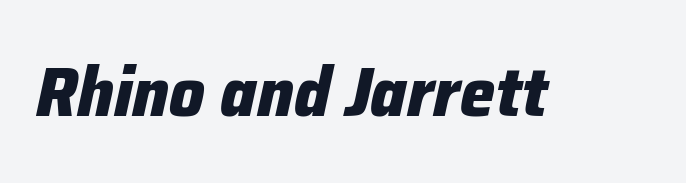
Q: Is the text bold? A: Yes.
Q: Is the text italic (slanted)? A: Yes, it leans right by about 12 degrees.
Q: Is the text underlined? A: No.
Q: Is the spacing between letters normal or unusually wide? A: Normal.
Q: Width (condensed, normal, or wide)? A: Normal.
Q: Stroke contrast? A: Low.
Q: x-height? A: Medium.
Q: Monospaced? A: No.
